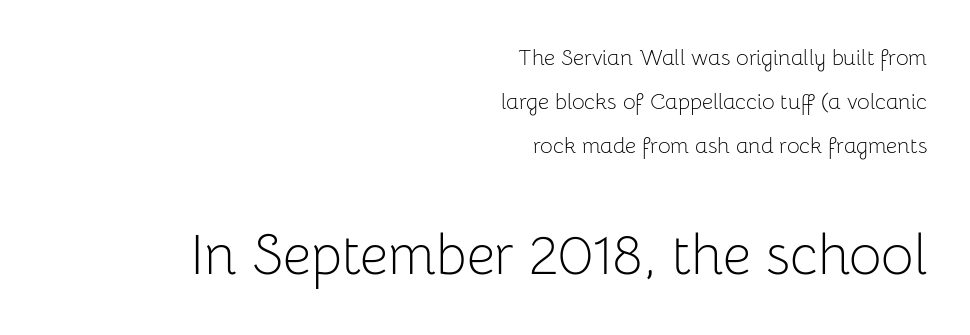
{"serif": "no", "italic": "no", "bold": "no", "weight": "light", "width": "normal", "stroke_contrast": "low", "x_height": "medium", "monospaced": "no", "underline": "no", "align": "right", "line_spacing": "loose", "line_spacing_ratio": 1.99, "letter_spacing": "normal", "letter_spacing_em": 0.0, "larger_block": "second", "size_ratio": 2.55, "glyph_px": 56}
